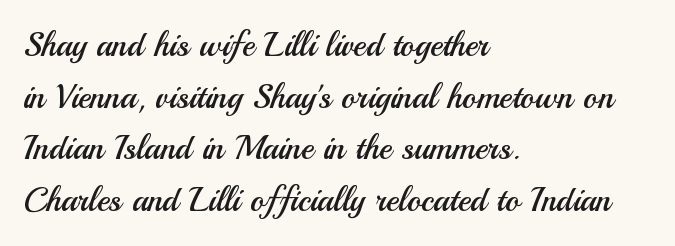
{"serif": "no", "bold": "no", "weight": "regular", "width": "normal", "stroke_contrast": "medium", "x_height": "small", "monospaced": "no", "underline": "no", "align": "left", "line_spacing": "normal", "line_spacing_ratio": 1.52, "letter_spacing": "normal", "letter_spacing_em": 0.0, "glyph_px": 34}
